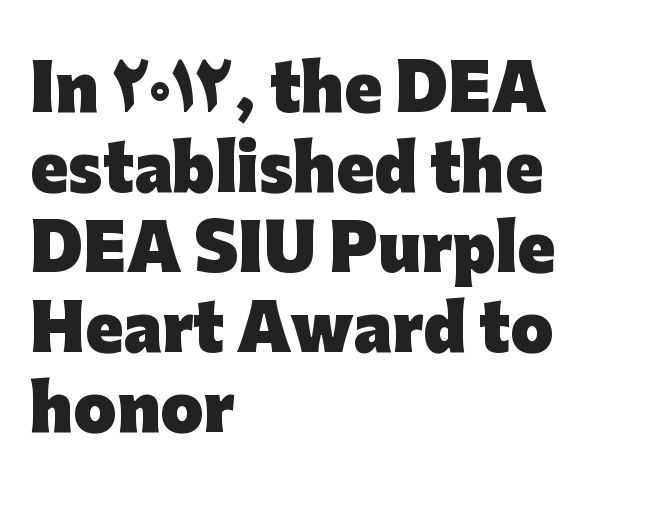
The image shows 62 px heavy sans-serif type, upright; set left-aligned, normal line spacing (1.29x), normal letter spacing, not underlined; low stroke contrast and a medium x-height.
